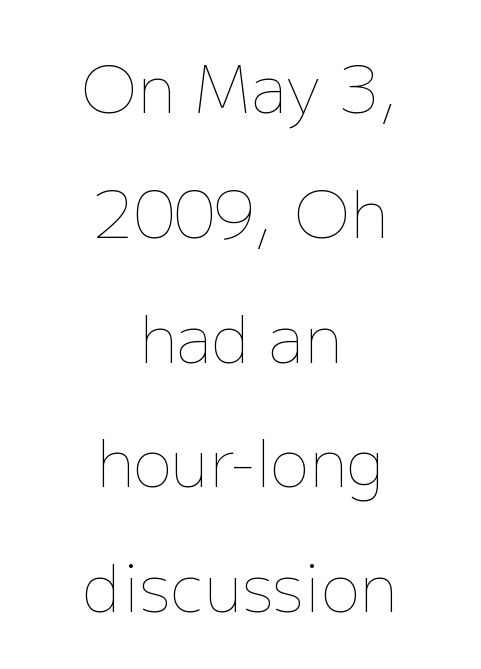
Look at the tracking — it's just the regular setting, nothing added. These lines are rendered in a variable-pitch font. Quick note: not italic, upright. These lines stack symmetrically, like a column narrowing and widening about its center. The zone under the glyphs is completely vacant.
